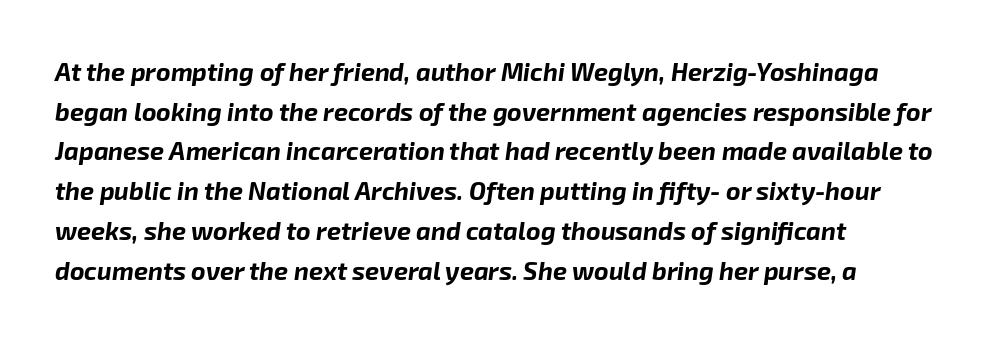
The image shows 25 px bold type, italic (leaning right); set left-aligned, normal line spacing (1.59x), normal letter spacing, not underlined.
